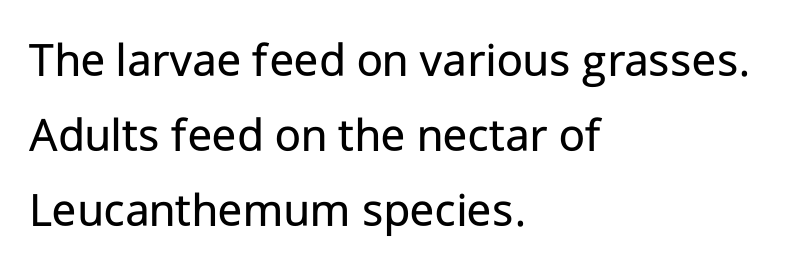
Q: Is the text bold? A: No.
Q: Is the text italic (slanted)? A: No, it is upright.
Q: Is the typeface a serif or a sans-serif typeface? A: Sans-serif.
Q: Is the text underlined? A: No.
Q: How is the paragraph aligned? A: Left-aligned.
Q: Is the spacing between letters normal or unusually wide? A: Normal.
Q: Is the spacing between lines tight, normal or loose? A: Normal.
Q: Width (condensed, normal, or wide)? A: Normal.
Q: Stroke contrast? A: Low.
Q: x-height? A: Medium.
Q: Monospaced? A: No.
